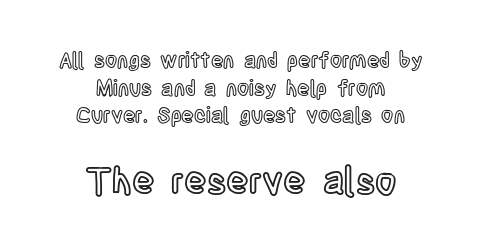
Q: Is the text italic (slanted)? A: No, it is upright.
Q: Is the text underlined? A: No.
Q: How is the paragraph aligned? A: Centered.
Q: Is the spacing between letters normal or unusually wide? A: Normal.
Q: Is the spacing between lines tight, normal or loose? A: Normal.
Q: Which block of text is set in a larger size, the first (top) or the second (bottom)? A: The second (bottom) one.
Q: Width (condensed, normal, or wide)? A: Condensed.
Q: x-height? A: Large.
Q: Monospaced? A: No.
